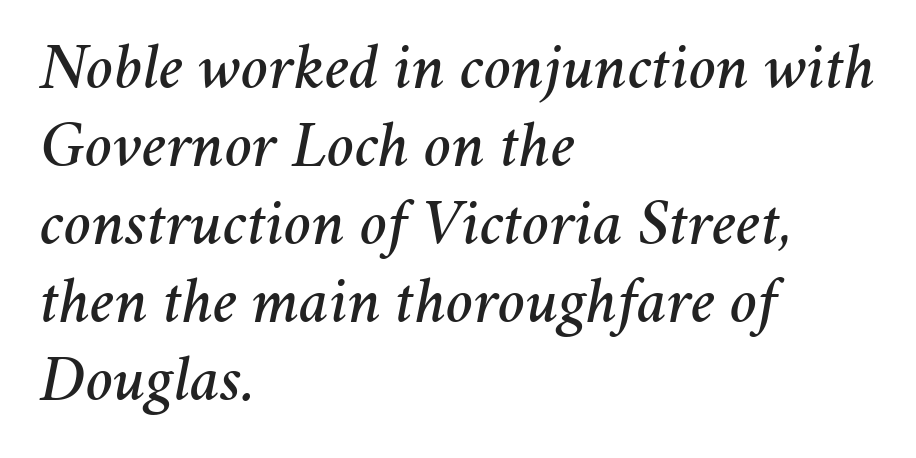
Bare-footed words on every line. Here the designer chose a conventional face with non-uniform glyph widths. The letterforms sit shoulder to shoulder at normal distance. The specimen reads as italic at a glance. The ragged edge is on the right, which tells us the setting is flush left.
